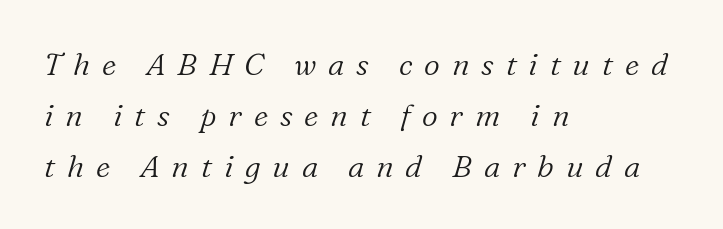
The image shows 31 px light serif type, italic (leaning right); set left-aligned, normal line spacing (1.64x), unusually wide letter spacing (+0.38 em), not underlined; low stroke contrast and a medium x-height.
